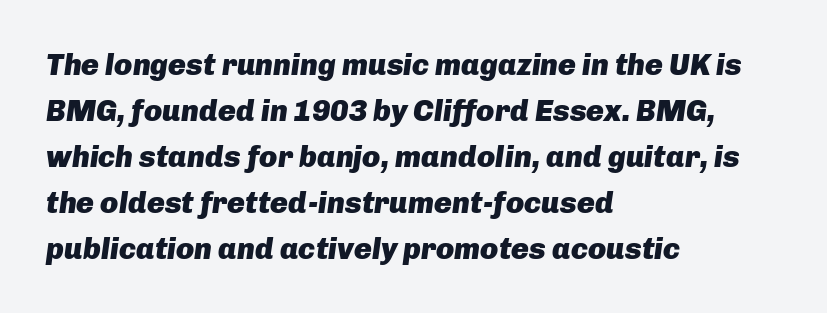
Q: Is the text bold? A: Yes.
Q: Is the text italic (slanted)? A: Yes, it leans right by about 8 degrees.
Q: Is the text underlined? A: No.
Q: How is the paragraph aligned? A: Left-aligned.
Q: Is the spacing between letters normal or unusually wide? A: Normal.
Q: Is the spacing between lines tight, normal or loose? A: Normal.
Q: Width (condensed, normal, or wide)? A: Normal.
Q: Stroke contrast? A: Low.
Q: x-height? A: Medium.
Q: Monospaced? A: No.
